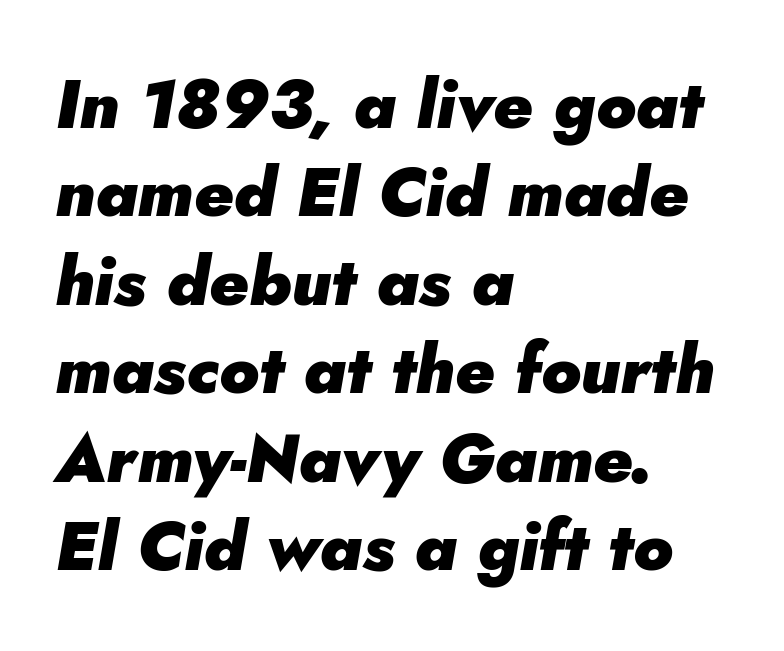
{"italic": "yes", "lean": "right", "slant_degrees": 5, "bold": "yes", "weight": "heavy", "width": "normal", "stroke_contrast": "low", "x_height": "small", "monospaced": "no", "underline": "no", "align": "left", "line_spacing": "normal", "line_spacing_ratio": 1.3, "letter_spacing": "normal", "letter_spacing_em": 0.0, "glyph_px": 68}
